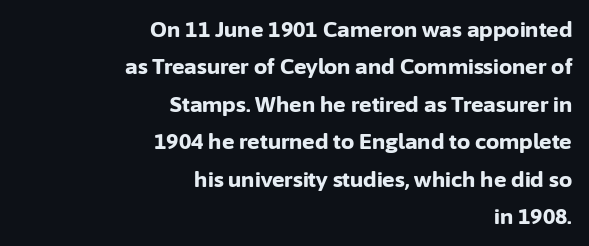
{"italic": "no", "bold": "yes", "underline": "no", "align": "right", "line_spacing_ratio": 1.78, "letter_spacing": "normal", "letter_spacing_em": 0.0, "glyph_px": 21}
